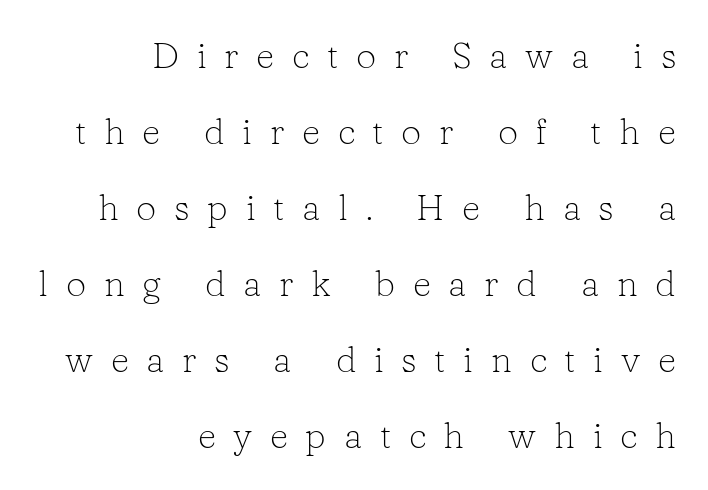
Q: Is the text bold? A: No.
Q: Is the text italic (slanted)? A: No, it is upright.
Q: Is the typeface a serif or a sans-serif typeface? A: Serif.
Q: Is the text underlined? A: No.
Q: How is the paragraph aligned? A: Right-aligned.
Q: Is the spacing between letters normal or unusually wide? A: Unusually wide.
Q: Is the spacing between lines tight, normal or loose? A: Loose.
Q: Width (condensed, normal, or wide)? A: Normal.
Q: Stroke contrast? A: Low.
Q: x-height? A: Medium.
Q: Monospaced? A: No.
